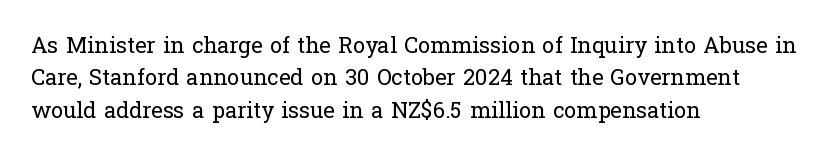
{"italic": "no", "bold": "no", "underline": "no", "align": "left", "line_spacing": "normal", "line_spacing_ratio": 1.47, "letter_spacing": "normal", "letter_spacing_em": 0.0, "glyph_px": 22}
